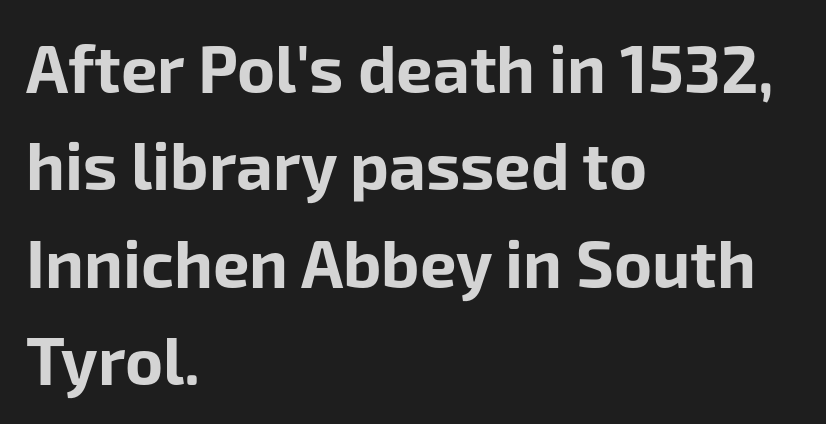
Q: Is the text bold? A: Yes.
Q: Is the text italic (slanted)? A: No, it is upright.
Q: Is the typeface a serif or a sans-serif typeface? A: Sans-serif.
Q: Is the text underlined? A: No.
Q: How is the paragraph aligned? A: Left-aligned.
Q: Is the spacing between letters normal or unusually wide? A: Normal.
Q: Is the spacing between lines tight, normal or loose? A: Normal.
Q: Width (condensed, normal, or wide)? A: Normal.
Q: Stroke contrast? A: Low.
Q: x-height? A: Medium.
Q: Monospaced? A: No.
